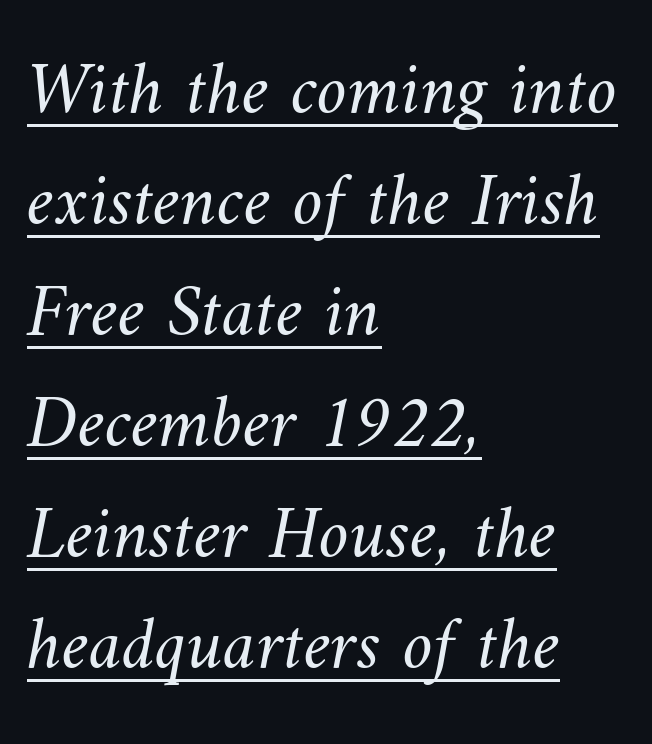
A typesetter would call this proportional, since set widths differ per character. Weight: in the light-to-regular range. Glance below the letters and you will spot a drawn line. The horizontal fit of the characters is conventional and even. Which margin do the lines hug? The left one — the right edge is uneven. Normally led — the rows are evenly, conventionally spaced.
